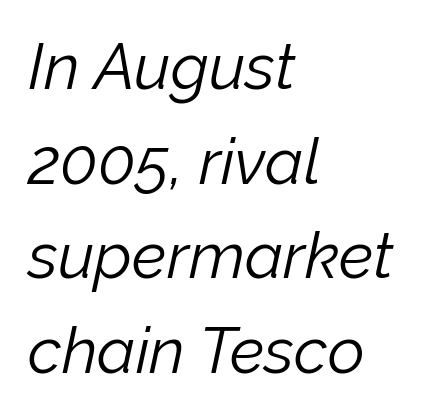
This rendering features lettering with no underline. Horizontal alignment here is leftward, the default for most running prose. Slanted lettering throughout. Varying glyph widths throughout — classic text-font behaviour. A typesetter would call this zero additional tracking.
